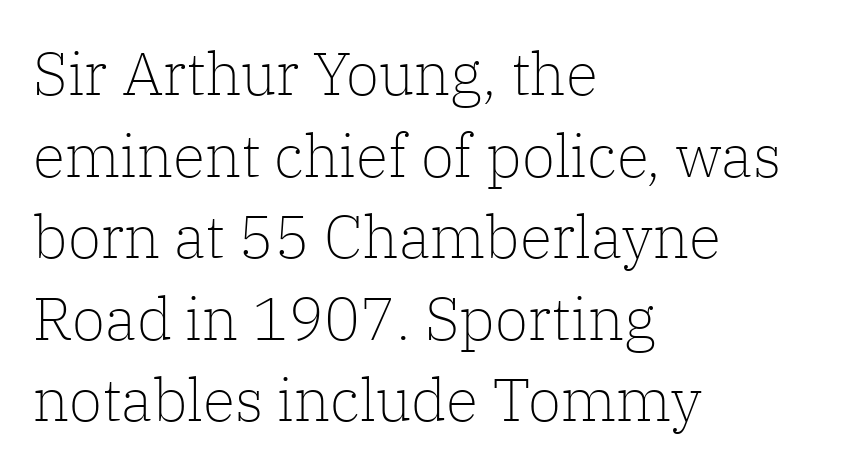
The image shows 60 px light serif type, upright; set left-aligned, normal line spacing (1.36x), normal letter spacing, not underlined; low stroke contrast and a medium x-height.
